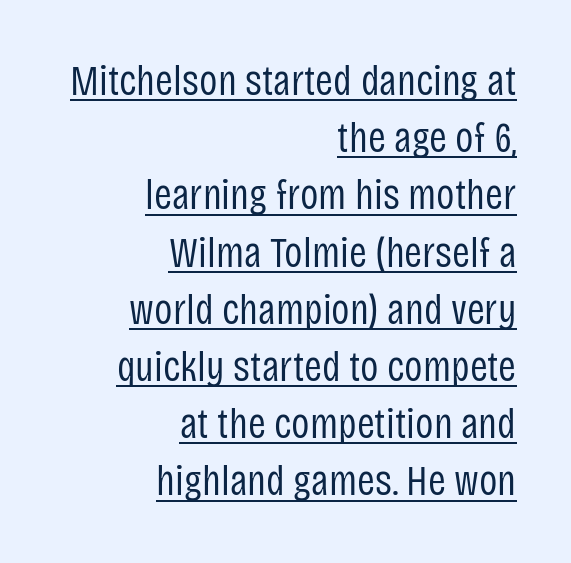
{"serif": "no", "italic": "no", "bold": "no", "weight": "regular", "width": "condensed", "stroke_contrast": "low", "x_height": "large", "monospaced": "no", "underline": "yes", "align": "right", "line_spacing": "normal", "line_spacing_ratio": 1.33, "letter_spacing": "normal", "letter_spacing_em": 0.0, "glyph_px": 43}
